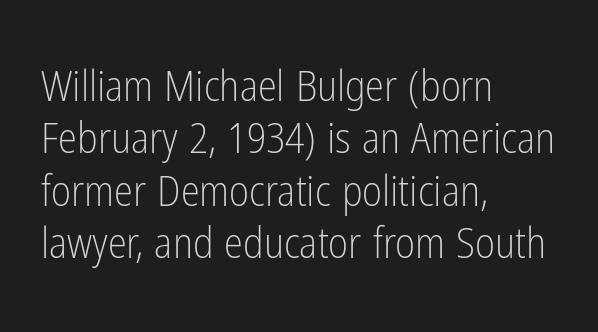
Q: Is the text bold? A: No.
Q: Is the text italic (slanted)? A: No, it is upright.
Q: Is the typeface a serif or a sans-serif typeface? A: Sans-serif.
Q: Is the text underlined? A: No.
Q: How is the paragraph aligned? A: Left-aligned.
Q: Is the spacing between letters normal or unusually wide? A: Normal.
Q: Width (condensed, normal, or wide)? A: Condensed.
Q: Stroke contrast? A: Low.
Q: x-height? A: Medium.
Q: Monospaced? A: No.
